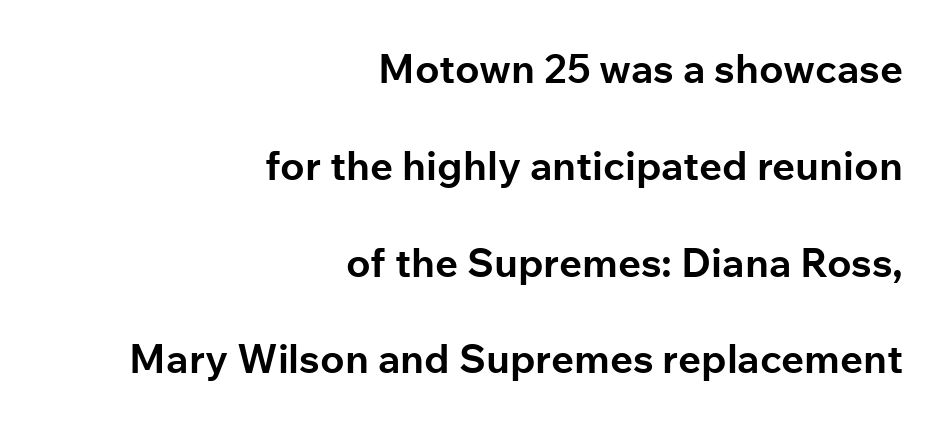
The image shows 40 px bold sans-serif type, upright; set right-aligned, loose line spacing (2.42x), normal letter spacing, not underlined; low stroke contrast and a medium x-height.
